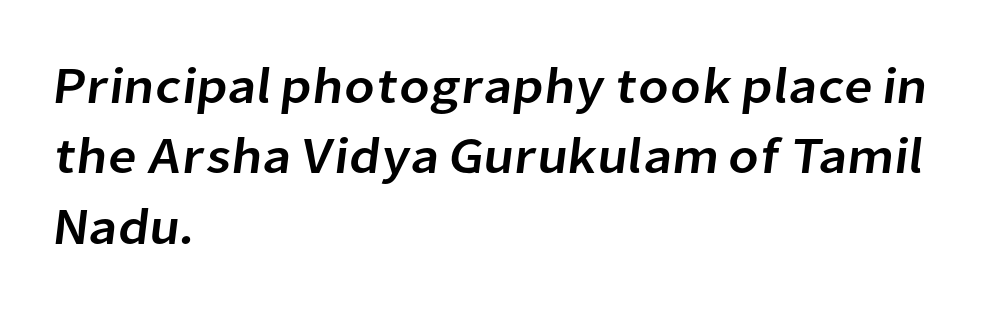
Q: Is the typeface a serif or a sans-serif typeface? A: Sans-serif.
Q: Is the text underlined? A: No.
Q: How is the paragraph aligned? A: Left-aligned.
Q: Is the spacing between letters normal or unusually wide? A: Normal.
Q: Is the spacing between lines tight, normal or loose? A: Normal.
Q: Width (condensed, normal, or wide)? A: Normal.
Q: Stroke contrast? A: Low.
Q: x-height? A: Medium.
Q: Monospaced? A: No.
